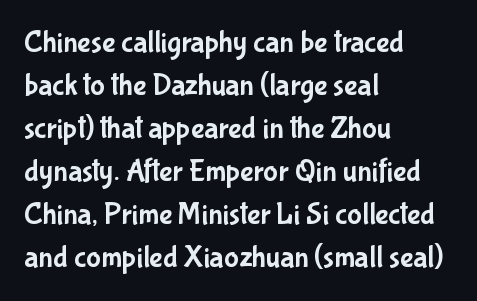
Do the letters lean? They stand straight. You could call the tracking neutral — neither tight nor loose. Any mark beneath the type? The region is blank. Students, observe: this is what conventionally led text looks like. Reading down the block, your eye returns to a fixed left position each line.
